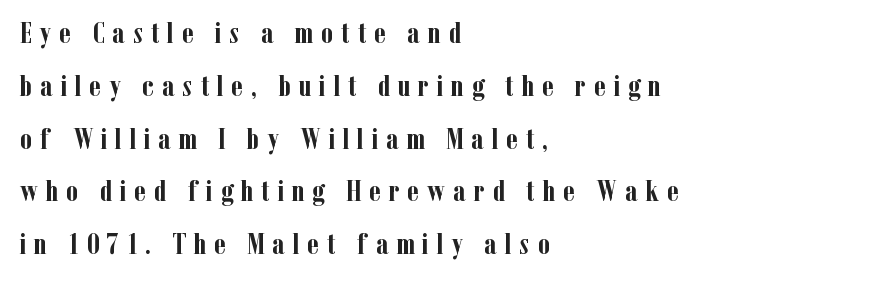
Any mark beneath the type? The region is blank. Posture: vertical. Alignment: flush left. Each letter keeps its own natural width here, so spacing adapts to shape. Serif or sans? Serif — the stroke terminals have little feet. What stands out about the letter spacing? Its width — letters are far apart.
